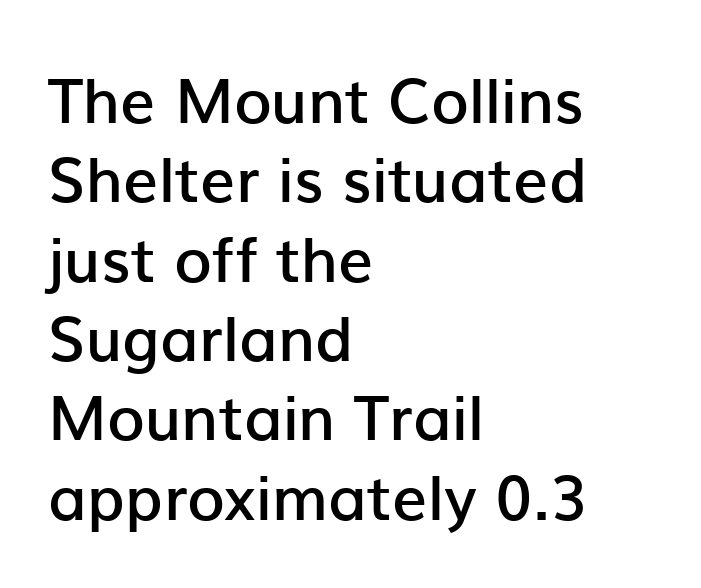
The image shows 62 px semibold sans-serif type, upright; set left-aligned, normal line spacing (1.28x), normal letter spacing, not underlined; low stroke contrast and a medium x-height.
